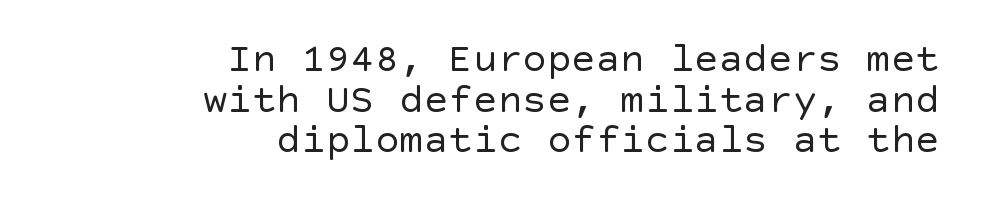
{"serif": "no", "italic": "no", "bold": "no", "weight": "regular", "width": "normal", "x_height": "large", "underline": "no", "align": "right", "line_spacing": "tight", "line_spacing_ratio": 0.99, "letter_spacing": "normal", "letter_spacing_em": 0.0, "glyph_px": 41}
